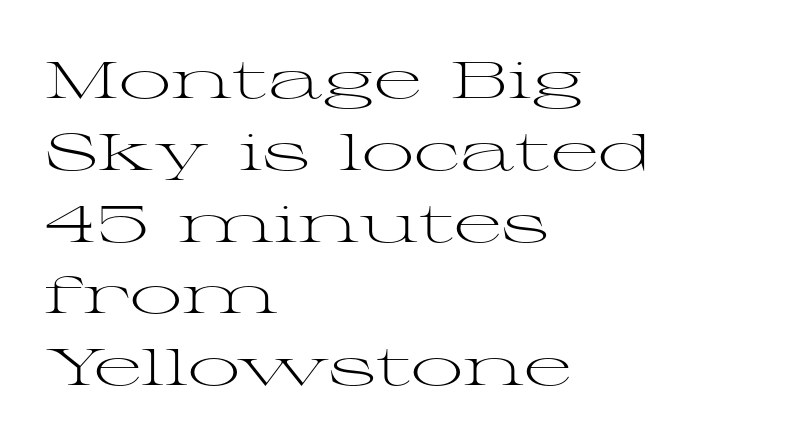
The image shows 52 px light, wide serif type, upright; set left-aligned, normal line spacing (1.38x), normal letter spacing, not underlined; medium stroke contrast and a medium x-height.
